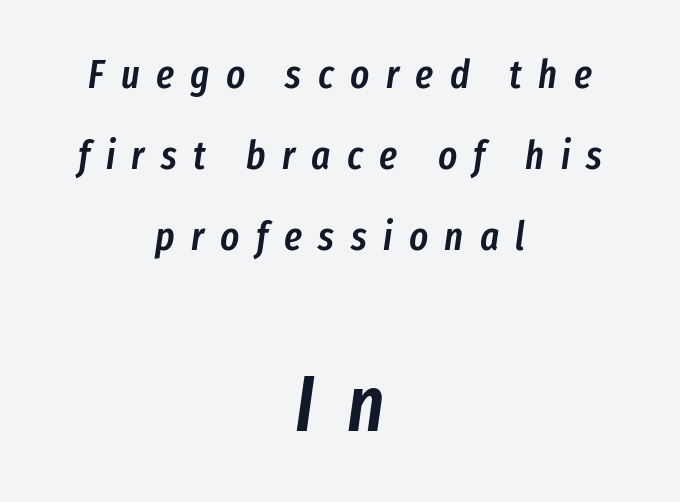
This is oblique type, the kind used for emphasis or titles. Summary of vertical rhythm: relaxed, with wide interline spacing. You could not count columns in this text — the font is proportionally spaced. Students, note that the glyphs here are deliberately spaced far apart. The composition opens small and finishes big.
